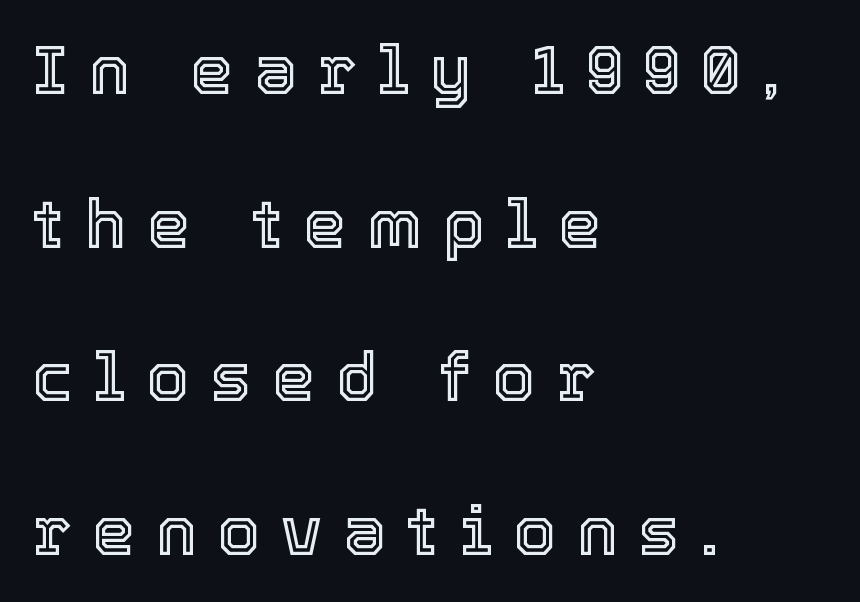
The image shows 68 px text type, upright; set left-aligned, loose line spacing (2.26x), unusually wide letter spacing (+0.31 em), not underlined; a medium x-height.
